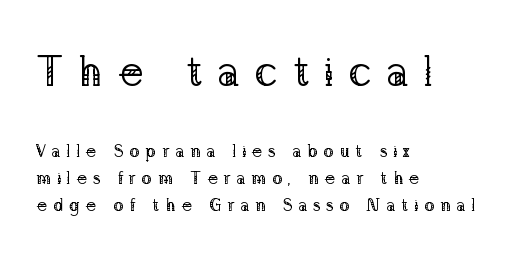
The image shows 42 px regular-weight serif type, upright; set left-aligned, normal line spacing (1.59x), unusually wide letter spacing (+0.34 em), not underlined; the first (top) block is 2.47x larger; low stroke contrast and a medium x-height.
